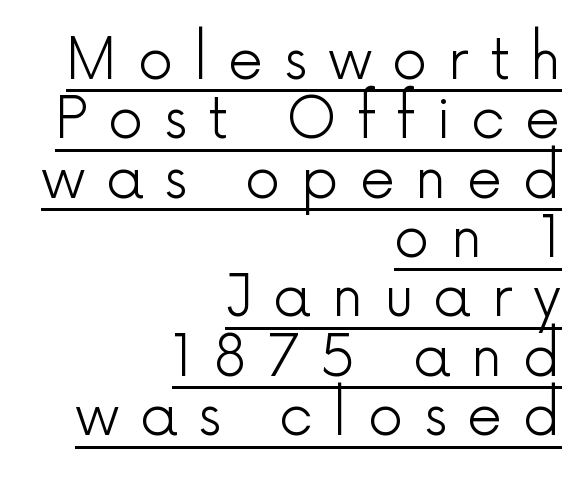
{"serif": "no", "italic": "no", "bold": "no", "weight": "light", "width": "normal", "x_height": "medium", "monospaced": "no", "underline": "yes", "align": "right", "line_spacing": "tight", "line_spacing_ratio": 1.06, "letter_spacing": "wide", "letter_spacing_em": 0.36, "glyph_px": 56}
